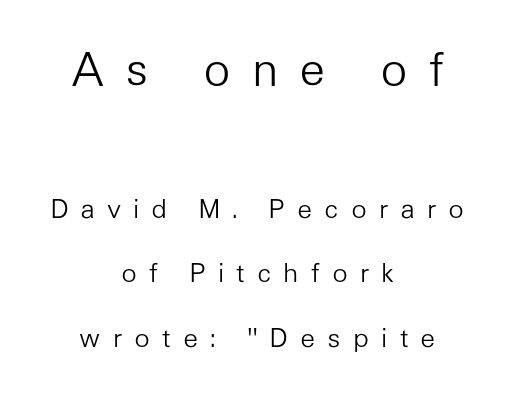
Posture: straight, roman, zero tilt. Teacher's note: observe the equal gaps on both sides — that is centered alignment. Ink coverage per letter is moderate at most. Inter-character spacing is expanded well beyond the font's built-in metrics. The type family on display is of the sans-serif kind. Quick note: underline off.
